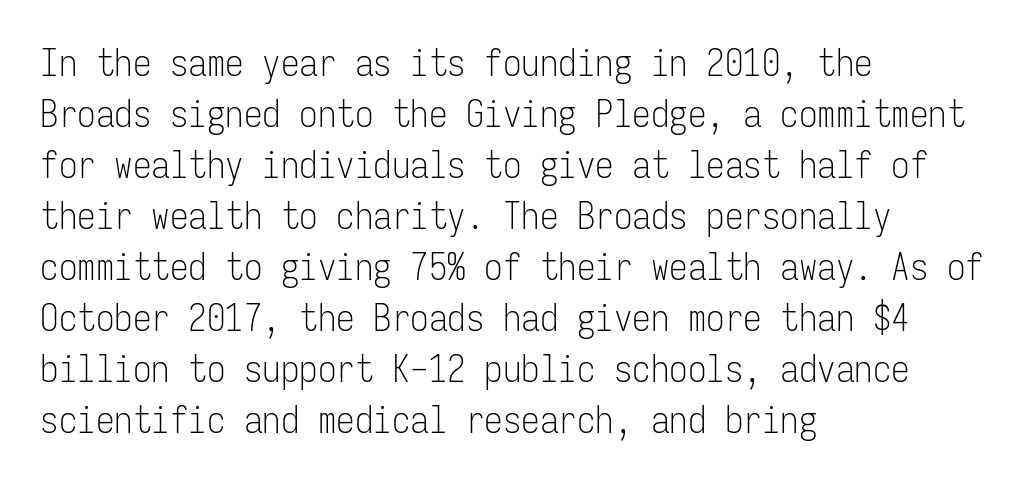
Q: Is the text bold? A: No.
Q: Is the text italic (slanted)? A: No, it is upright.
Q: Is the typeface a serif or a sans-serif typeface? A: Sans-serif.
Q: Is the text underlined? A: No.
Q: How is the paragraph aligned? A: Left-aligned.
Q: Is the spacing between letters normal or unusually wide? A: Normal.
Q: Is the spacing between lines tight, normal or loose? A: Normal.
Q: Width (condensed, normal, or wide)? A: Condensed.
Q: Stroke contrast? A: Low.
Q: x-height? A: Medium.
Q: Monospaced? A: Yes.
